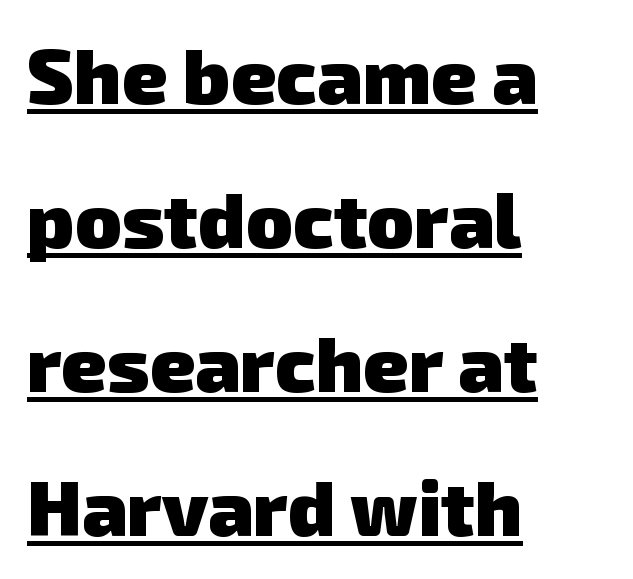
The image shows 77 px heavy sans-serif type; set left-aligned, line spacing 1.87x, normal letter spacing, underlined; low stroke contrast and a medium x-height.
